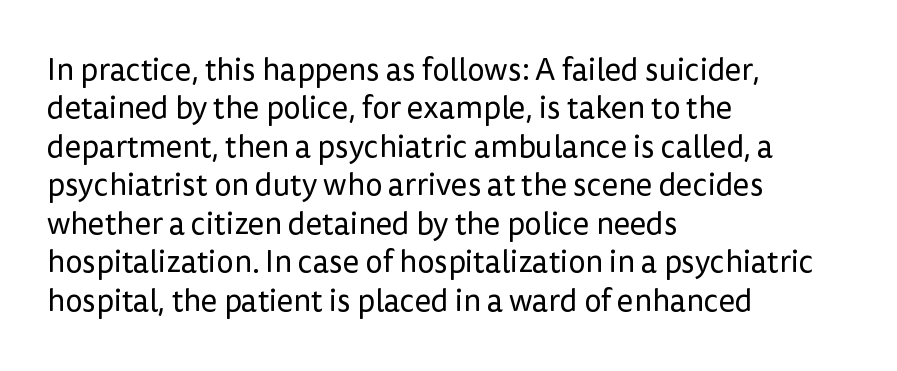
Descenders hang freely into open space. Check where the strokes stop: nothing finishes them off — pure sans. Character widths vary here, with narrow letters taking less room than wide ones. The strokes are not fattened; the text isn't bold. Words appear dense and cohesive because spacing is normal.
